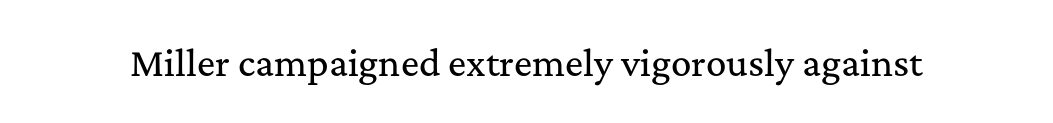
Q: Is the text italic (slanted)? A: No, it is upright.
Q: Is the typeface a serif or a sans-serif typeface? A: Serif.
Q: Is the text underlined? A: No.
Q: Is the spacing between letters normal or unusually wide? A: Normal.
Q: Width (condensed, normal, or wide)? A: Normal.
Q: Stroke contrast? A: Medium.
Q: x-height? A: Medium.
Q: Monospaced? A: No.
